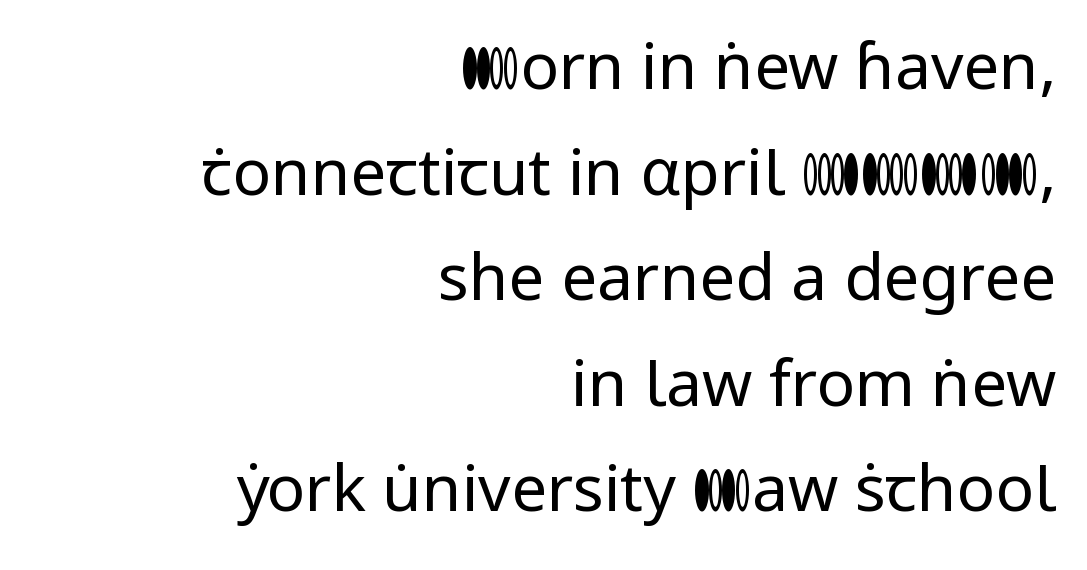
The letters stand straight up with perfectly vertical stems. The font is comparable to plain body text, perhaps lighter. Compared with a flush-left layout, this one pins lines to the opposite, right side. Think of a printed novel: that variable character pitch is what you see here. What kind of face is this? One without serifs — a sans. Notice how descenders clear the ascenders below comfortably — that's standard leading.
